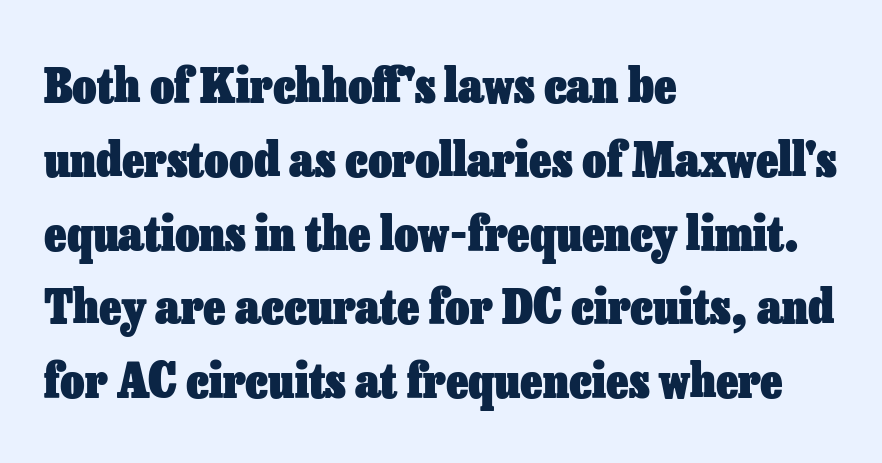
Q: Is the text bold? A: Yes.
Q: Is the text italic (slanted)? A: No, it is upright.
Q: Is the text underlined? A: No.
Q: How is the paragraph aligned? A: Left-aligned.
Q: Is the spacing between letters normal or unusually wide? A: Normal.
Q: Is the spacing between lines tight, normal or loose? A: Normal.
Q: Width (condensed, normal, or wide)? A: Normal.
Q: Stroke contrast? A: Low.
Q: x-height? A: Medium.
Q: Monospaced? A: No.
